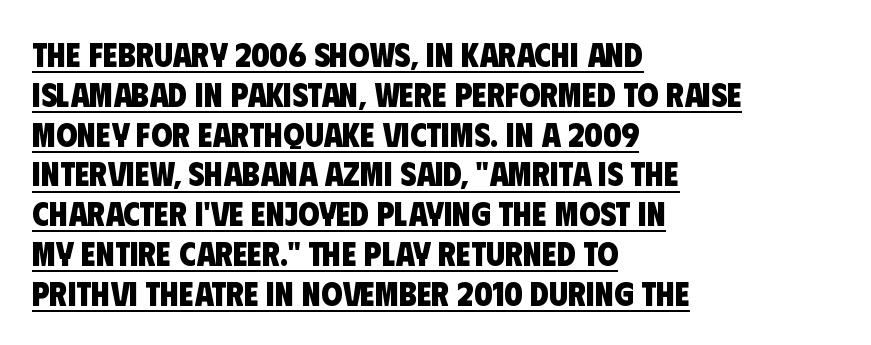
Q: Is the text bold? A: Yes.
Q: Is the typeface a serif or a sans-serif typeface? A: Sans-serif.
Q: Is the text underlined? A: Yes.
Q: How is the paragraph aligned? A: Left-aligned.
Q: Is the spacing between letters normal or unusually wide? A: Normal.
Q: Width (condensed, normal, or wide)? A: Condensed.
Q: Stroke contrast? A: Low.
Q: x-height? A: Large.
Q: Monospaced? A: No.
